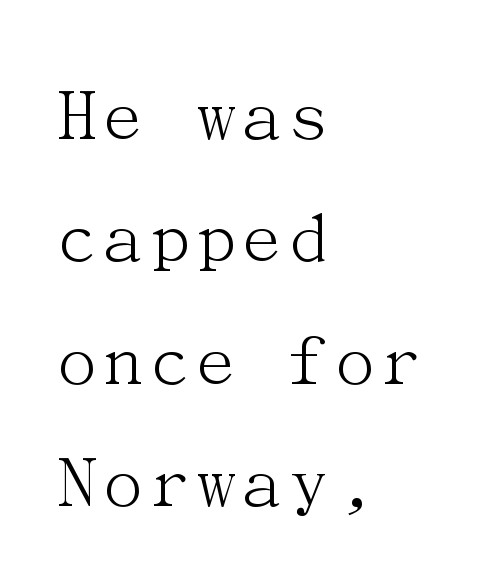
{"serif": "yes", "italic": "no", "bold": "no", "weight": "light", "width": "normal", "stroke_contrast": "medium", "x_height": "medium", "underline": "no", "align": "left", "line_spacing": "normal", "line_spacing_ratio": 1.55, "letter_spacing": "normal", "letter_spacing_em": 0.0, "glyph_px": 79}
